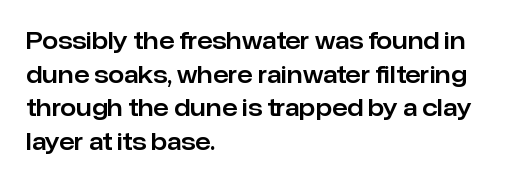
Q: Is the text italic (slanted)? A: No, it is upright.
Q: Is the text underlined? A: No.
Q: How is the paragraph aligned? A: Left-aligned.
Q: Is the spacing between letters normal or unusually wide? A: Normal.
Q: Is the spacing between lines tight, normal or loose? A: Normal.
